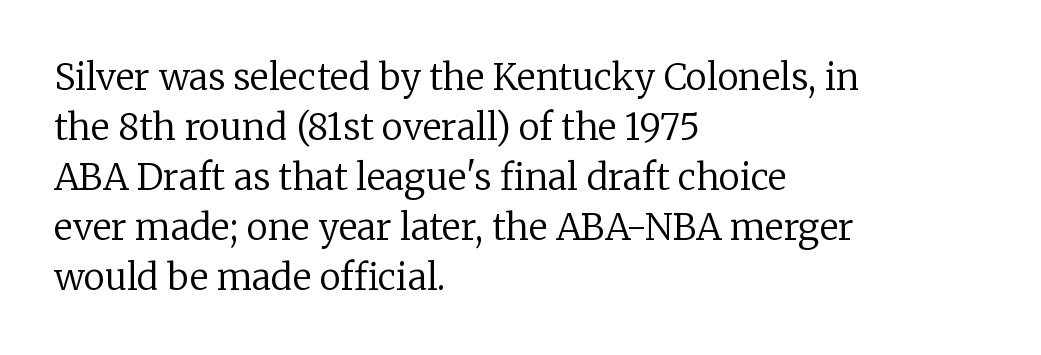
Q: Is the text bold? A: No.
Q: Is the text italic (slanted)? A: No, it is upright.
Q: Is the typeface a serif or a sans-serif typeface? A: Serif.
Q: Is the text underlined? A: No.
Q: How is the paragraph aligned? A: Left-aligned.
Q: Is the spacing between letters normal or unusually wide? A: Normal.
Q: Is the spacing between lines tight, normal or loose? A: Normal.
Q: Width (condensed, normal, or wide)? A: Normal.
Q: Stroke contrast? A: Low.
Q: x-height? A: Medium.
Q: Monospaced? A: No.
